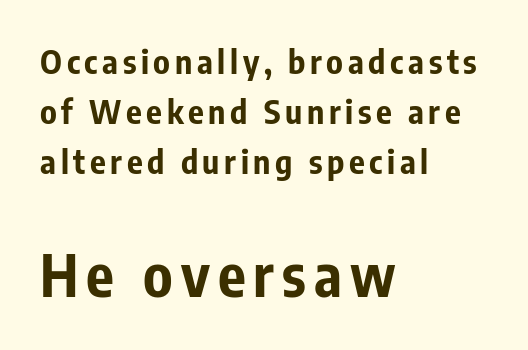
Does the copy run flush right? No — it runs flush left. Varying glyph widths throughout — classic text-font behaviour. Check where the strokes stop: nothing finishes them off — pure sans. Look at the stroke-to-counter ratio: heavy, a bold. Note: smaller setting up top, larger setting below. Nobody drew a line under any word here.
